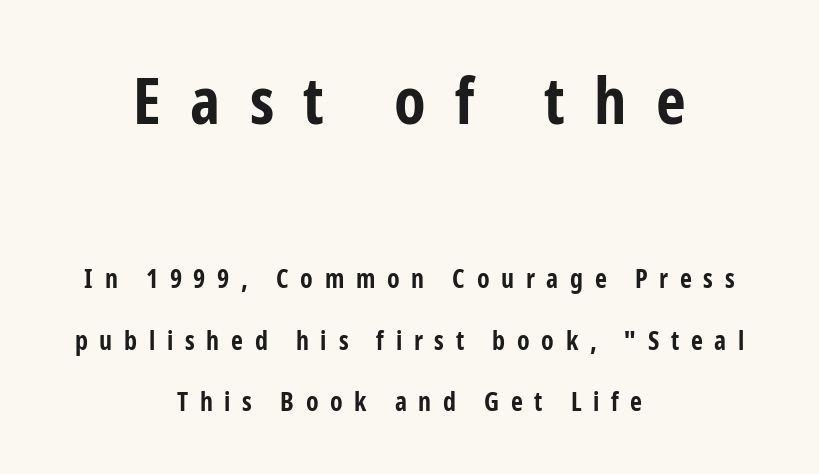
{"serif": "no", "italic": "no", "bold": "yes", "weight": "bold", "width": "condensed", "stroke_contrast": "low", "x_height": "medium", "monospaced": "no", "underline": "no", "align": "center", "line_spacing": "loose", "line_spacing_ratio": 2.37, "letter_spacing": "wide", "letter_spacing_em": 0.45, "larger_block": "first", "size_ratio": 2.5, "glyph_px": 65}
